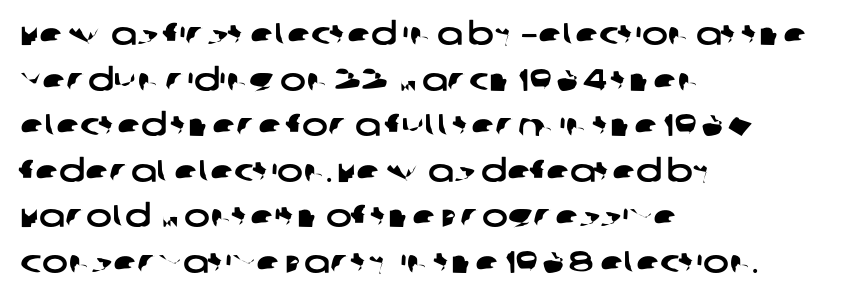
{"serif": "no", "width": "wide", "stroke_contrast": "low", "x_height": "large", "monospaced": "no", "underline": "no", "align": "left", "line_spacing": "normal", "line_spacing_ratio": 1.47, "letter_spacing": "normal", "letter_spacing_em": 0.0, "glyph_px": 31}
